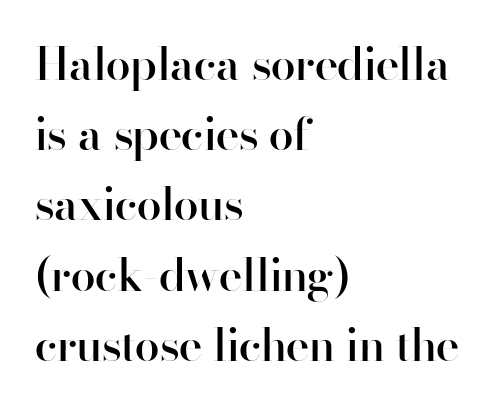
{"serif": "no", "italic": "no", "bold": "semi", "weight": "semibold", "width": "normal", "stroke_contrast": "high", "x_height": "small", "monospaced": "no", "underline": "no", "align": "left", "line_spacing": "normal", "line_spacing_ratio": 1.56, "letter_spacing": "normal", "letter_spacing_em": 0.0, "glyph_px": 45}
